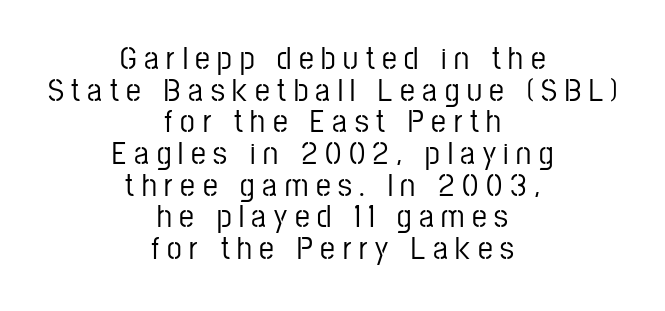
Q: Is the text italic (slanted)? A: No, it is upright.
Q: Is the typeface a serif or a sans-serif typeface? A: Sans-serif.
Q: Is the text underlined? A: No.
Q: How is the paragraph aligned? A: Centered.
Q: Is the spacing between letters normal or unusually wide? A: Unusually wide.
Q: Is the spacing between lines tight, normal or loose? A: Tight.
Q: Width (condensed, normal, or wide)? A: Condensed.
Q: Stroke contrast? A: Low.
Q: x-height? A: Medium.
Q: Monospaced? A: No.
